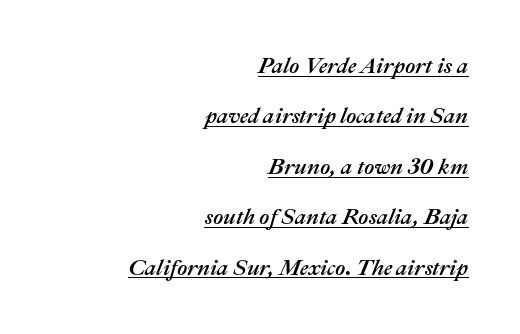
{"italic": "yes", "lean": "right", "slant_degrees": 22, "underline": "yes", "align": "right", "line_spacing": "loose", "line_spacing_ratio": 2.29, "letter_spacing": "normal", "letter_spacing_em": 0.0, "glyph_px": 22}
